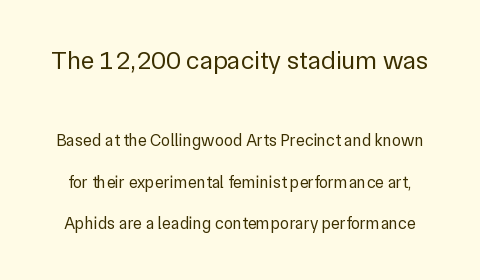
Q: Is the text bold? A: No.
Q: Is the text italic (slanted)? A: No, it is upright.
Q: Is the text underlined? A: No.
Q: Is the spacing between letters normal or unusually wide? A: Normal.
Q: Is the spacing between lines tight, normal or loose? A: Loose.
Q: Which block of text is set in a larger size, the first (top) or the second (bottom)? A: The first (top) one.
